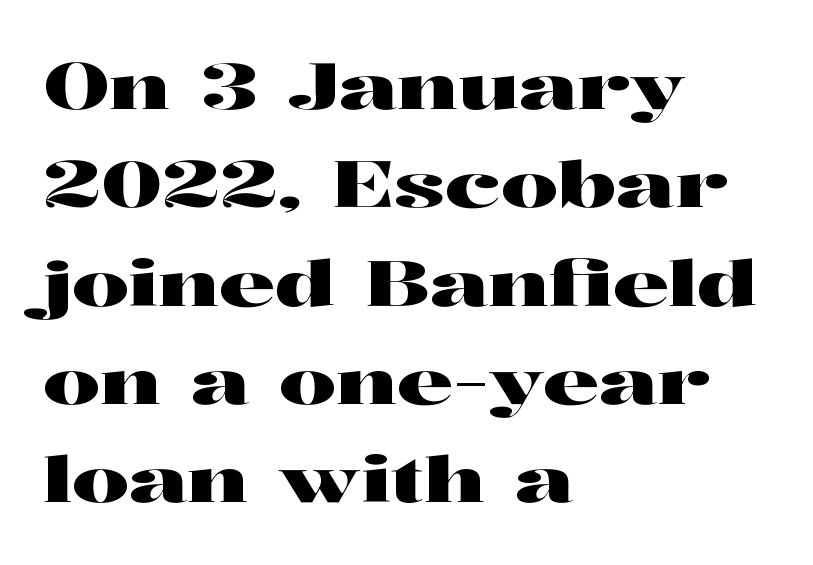
{"serif": "yes", "italic": "no", "width": "wide", "stroke_contrast": "high", "x_height": "medium", "monospaced": "no", "underline": "no", "align": "left", "line_spacing": "normal", "line_spacing_ratio": 1.56, "letter_spacing": "normal", "letter_spacing_em": 0.0, "glyph_px": 63}
